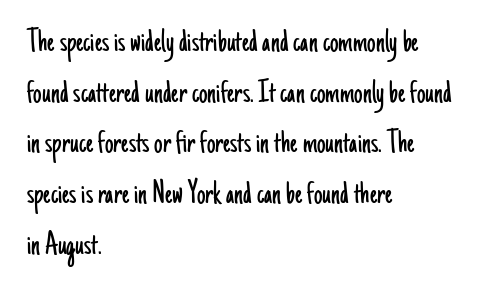
The image shows 34 px light, condensed sans-serif type, upright; set left-aligned, normal line spacing (1.49x), normal letter spacing, not underlined; low stroke contrast and a small x-height.
